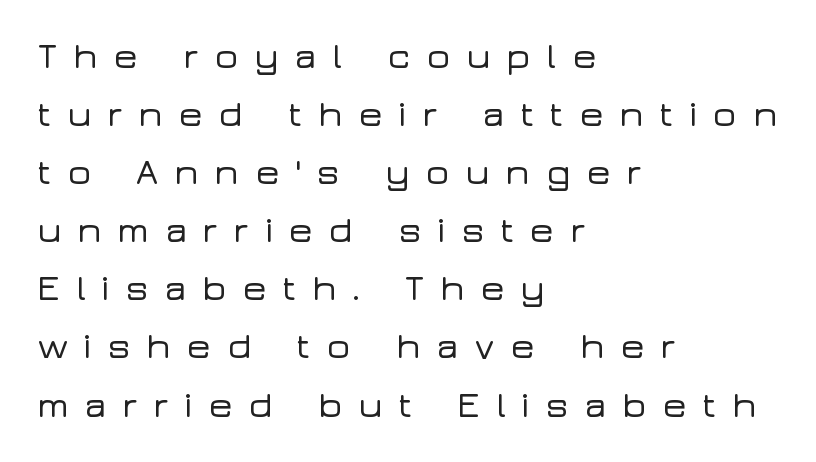
Q: Is the text italic (slanted)? A: No, it is upright.
Q: Is the typeface a serif or a sans-serif typeface? A: Sans-serif.
Q: Is the text underlined? A: No.
Q: How is the paragraph aligned? A: Left-aligned.
Q: Is the spacing between letters normal or unusually wide? A: Unusually wide.
Q: Is the spacing between lines tight, normal or loose? A: Normal.
Q: Width (condensed, normal, or wide)? A: Wide.
Q: Stroke contrast? A: Low.
Q: x-height? A: Medium.
Q: Monospaced? A: No.
